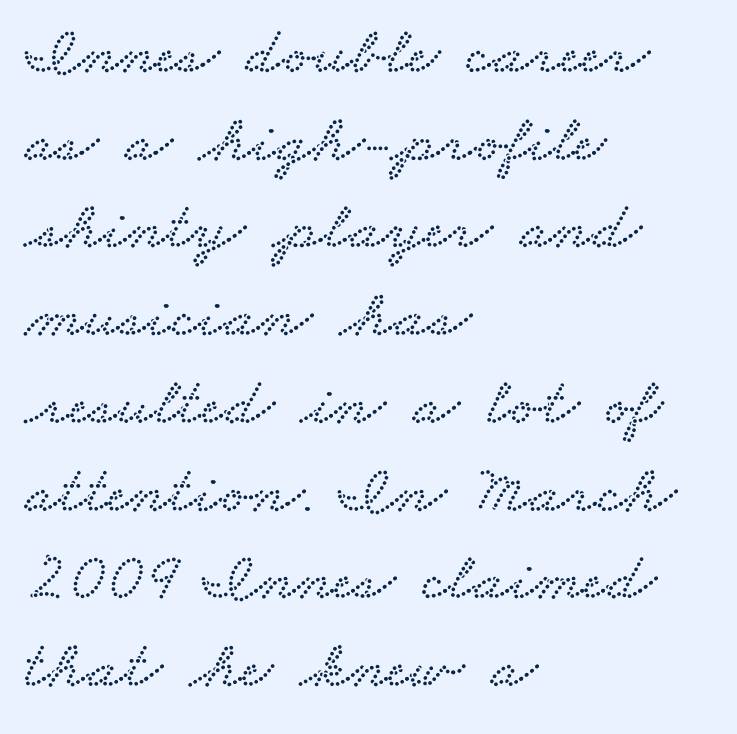
Regarding leading, the lines here are spaced in the standard way. Horizontal alignment here is leftward, the default for most running prose. Type style note: has serifs. Looks like regular typesetting: each glyph gets only the width it needs.
